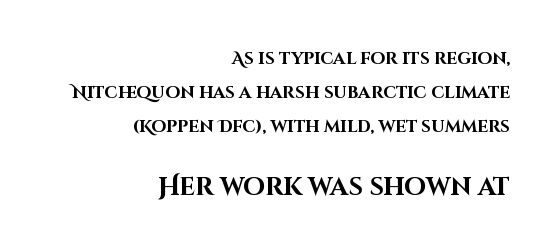
The image shows 25 px bold type, upright; set right-aligned, loose line spacing (2.01x), normal letter spacing, not underlined; the second (bottom) block is 1.47x larger.
